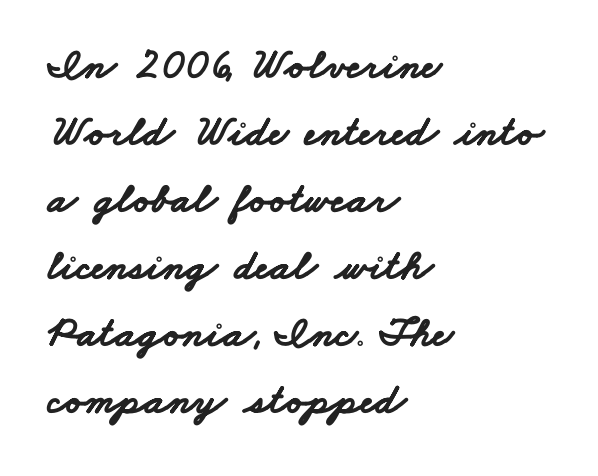
The face used here has the dense, thick strokes of a bold. Is this a sans? Yes — the strokes have no serifs. Short note: letters normally spaced. Each letter keeps its own natural width here, so spacing adapts to shape. The specimen omits any rule beneath the text block's lines.
